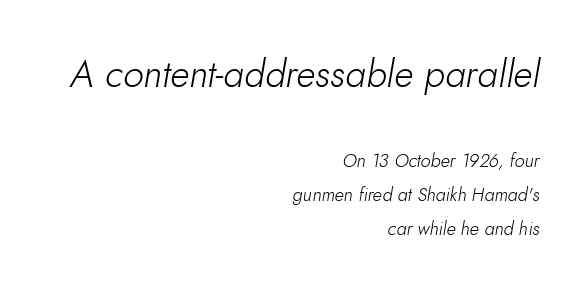
The paragraph shown leans on its right margin. Bigger letters appear in the top chunk; the bottom chunk is reduced. Nothing unusual about the tracking: characters are spaced as the font intends. Note the varied advance widths — an 'i' is clearly narrower than an 'm'. Characters are canted at an angle relative to the baseline's perpendicular. The typesetting does not lean heavy: it is not bold.
